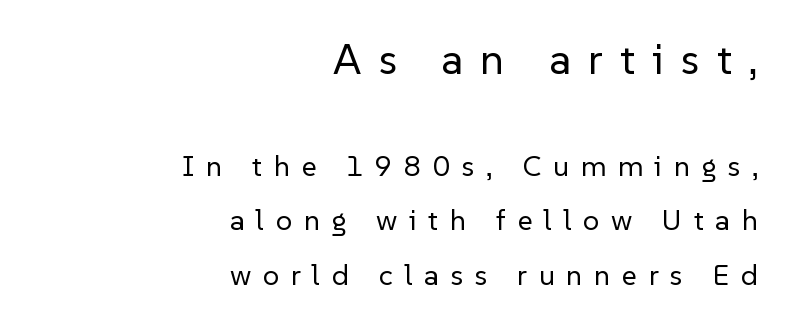
Q: Is the text bold? A: No.
Q: Is the text italic (slanted)? A: No, it is upright.
Q: Is the typeface a serif or a sans-serif typeface? A: Sans-serif.
Q: Is the text underlined? A: No.
Q: How is the paragraph aligned? A: Right-aligned.
Q: Is the spacing between letters normal or unusually wide? A: Unusually wide.
Q: Which block of text is set in a larger size, the first (top) or the second (bottom)? A: The first (top) one.
Q: Width (condensed, normal, or wide)? A: Normal.
Q: Stroke contrast? A: Low.
Q: x-height? A: Medium.
Q: Monospaced? A: No.
